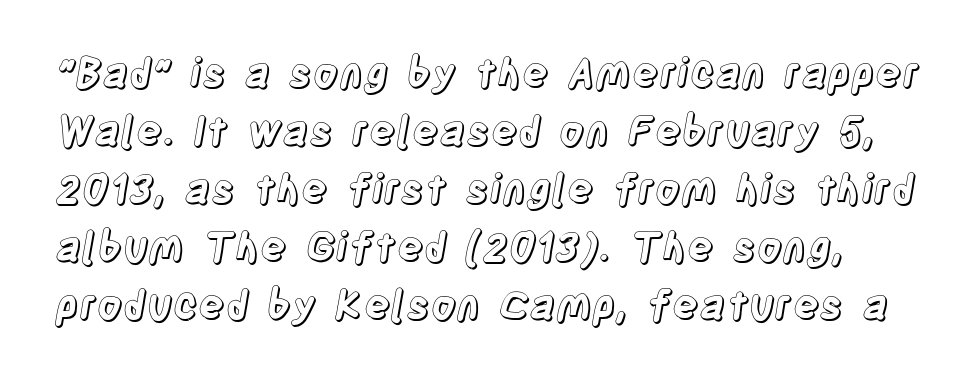
Q: Is the text italic (slanted)? A: Yes.
Q: Is the text underlined? A: No.
Q: Is the spacing between letters normal or unusually wide? A: Normal.
Q: Is the spacing between lines tight, normal or loose? A: Normal.
Q: Width (condensed, normal, or wide)? A: Condensed.
Q: x-height? A: Large.
Q: Monospaced? A: No.
